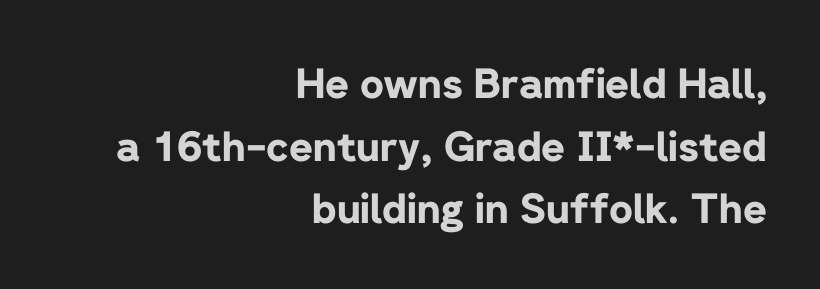
{"serif": "no", "italic": "no", "bold": "yes", "weight": "bold", "width": "normal", "stroke_contrast": "low", "x_height": "medium", "monospaced": "no", "underline": "no", "align": "right", "line_spacing": "normal", "line_spacing_ratio": 1.53, "letter_spacing": "normal", "letter_spacing_em": 0.0, "glyph_px": 41}
